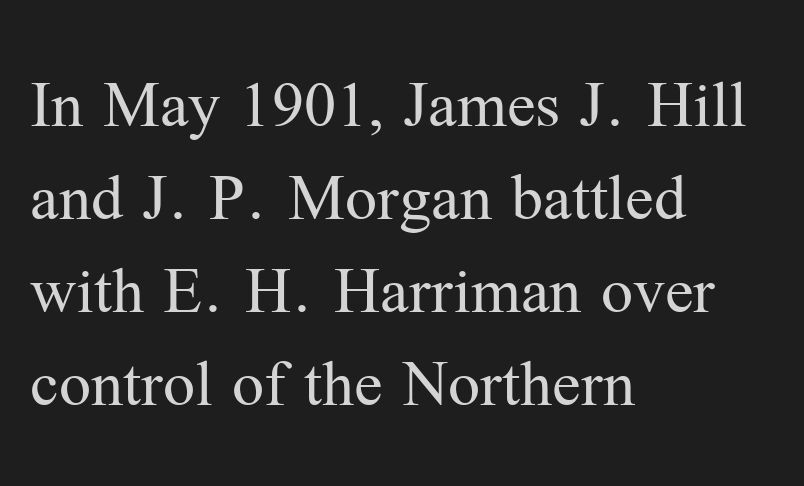
{"serif": "yes", "italic": "no", "bold": "no", "weight": "regular", "width": "normal", "stroke_contrast": "medium", "x_height": "medium", "monospaced": "no", "underline": "no", "align": "left", "line_spacing": "normal", "line_spacing_ratio": 1.31, "letter_spacing": "normal", "letter_spacing_em": 0.0, "glyph_px": 71}
